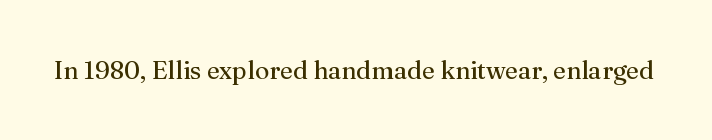
Q: Is the text bold? A: No.
Q: Is the text italic (slanted)? A: No, it is upright.
Q: Is the text underlined? A: No.
Q: Is the spacing between letters normal or unusually wide? A: Normal.
